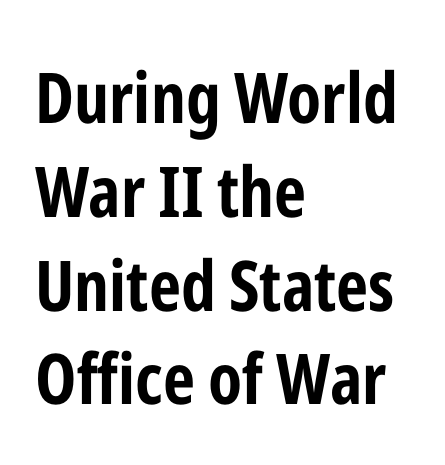
Is this a fixed-width face? No — the glyphs have proportional, varying widths. Stroke terminals: plain, sans-serif. If you drew a line through each stem, it would be perfectly vertical. Weight check: bold — yes, fully. Check the space under the baseline: it is left empty. Compared with typical body copy, the letter spacing here is the same.
